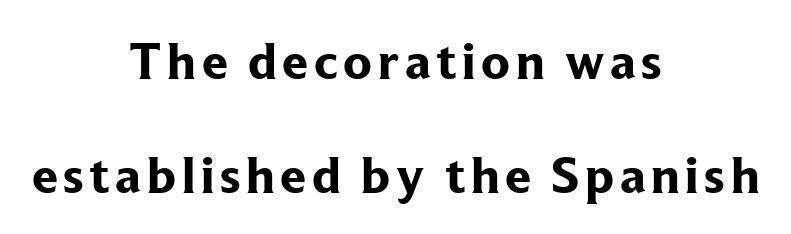
The image shows 52 px bold serif type, upright; set centered, loose line spacing (2.19x), not underlined; low stroke contrast and a medium x-height.
